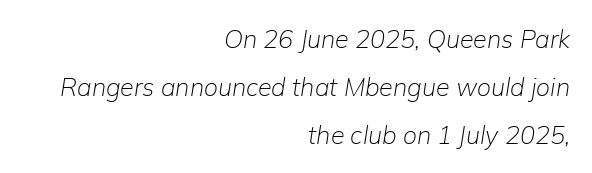
{"italic": "yes", "lean": "right", "slant_degrees": 9, "bold": "no", "underline": "no", "align": "right", "line_spacing": "loose", "line_spacing_ratio": 1.92, "letter_spacing": "normal", "letter_spacing_em": 0.0, "glyph_px": 25}
